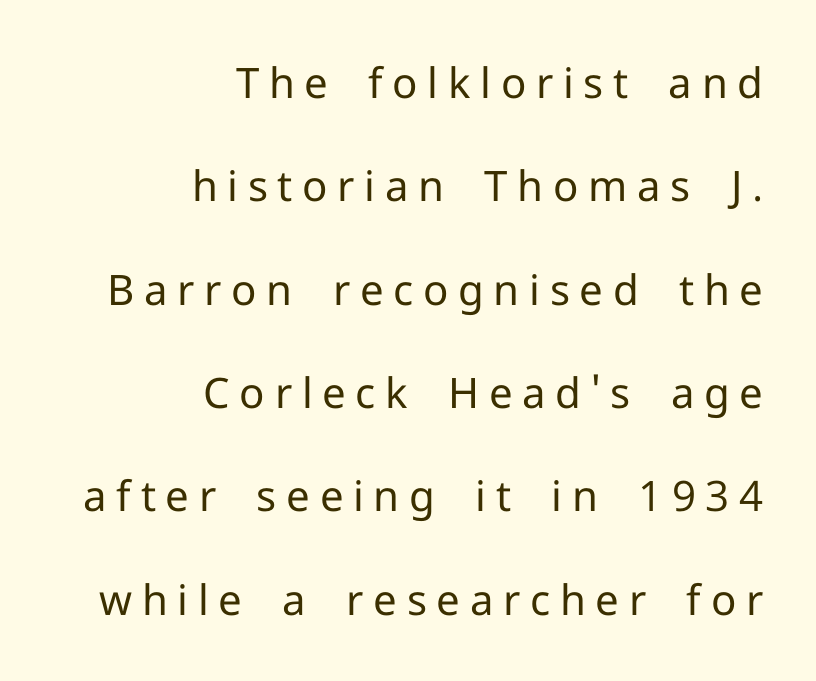
Here the designer chose a conventional face with non-uniform glyph widths. The weight tops out at a normal text grade. A typesetter would call this heavily tracked-out type. The typesetter chose a ragged-left arrangement here.
